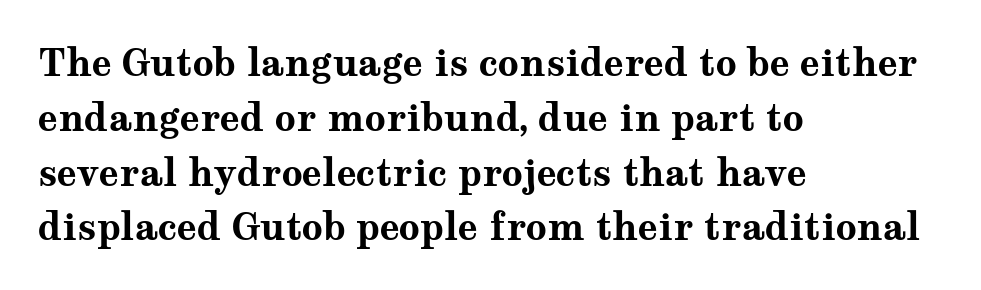
Q: Is the text bold? A: Yes.
Q: Is the text italic (slanted)? A: No, it is upright.
Q: Is the typeface a serif or a sans-serif typeface? A: Serif.
Q: Is the text underlined? A: No.
Q: How is the paragraph aligned? A: Left-aligned.
Q: Is the spacing between letters normal or unusually wide? A: Normal.
Q: Is the spacing between lines tight, normal or loose? A: Normal.
Q: Width (condensed, normal, or wide)? A: Wide.
Q: Stroke contrast? A: Medium.
Q: x-height? A: Medium.
Q: Monospaced? A: No.
